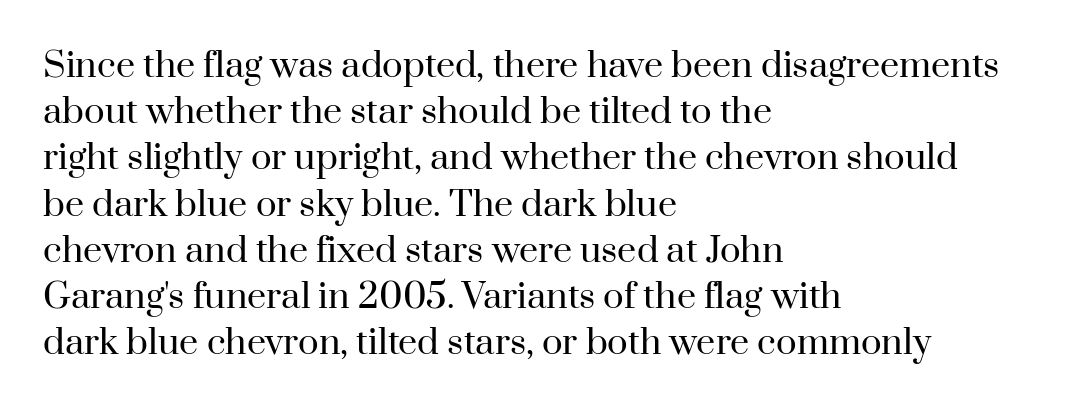
Q: Is the text bold? A: No.
Q: Is the text italic (slanted)? A: No, it is upright.
Q: Is the typeface a serif or a sans-serif typeface? A: Serif.
Q: Is the text underlined? A: No.
Q: How is the paragraph aligned? A: Left-aligned.
Q: Is the spacing between letters normal or unusually wide? A: Normal.
Q: Is the spacing between lines tight, normal or loose? A: Normal.
Q: Width (condensed, normal, or wide)? A: Normal.
Q: Stroke contrast? A: High.
Q: x-height? A: Small.
Q: Monospaced? A: No.
